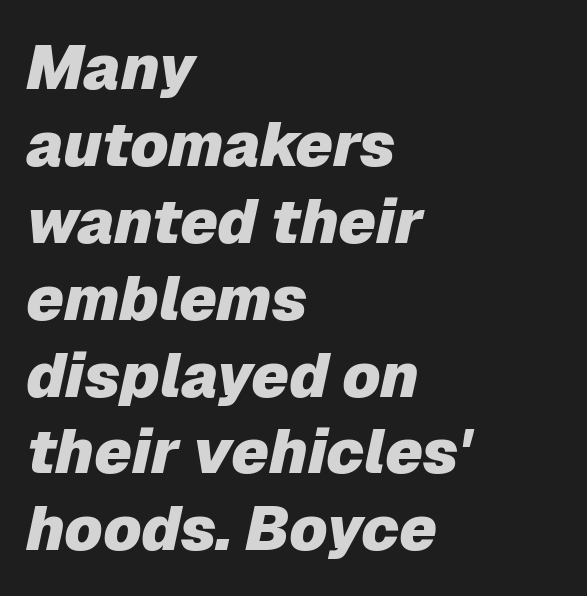
{"italic": "yes", "lean": "right", "slant_degrees": 12, "bold": "yes", "weight": "heavy", "width": "normal", "stroke_contrast": "low", "x_height": "medium", "monospaced": "no", "underline": "no", "align": "left", "line_spacing_ratio": 1.24, "letter_spacing": "normal", "letter_spacing_em": 0.0, "glyph_px": 62}
